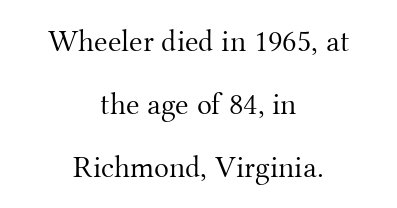
Looks like regular typesetting: each glyph gets only the width it needs. Any mark beneath the type? The region is blank. This sample is center-justified, so both line endings float freely. Yep, those are serifs on the letters. Loosely led — the rows are spread out. Glyph-to-glyph distance matches everyday printed text.
